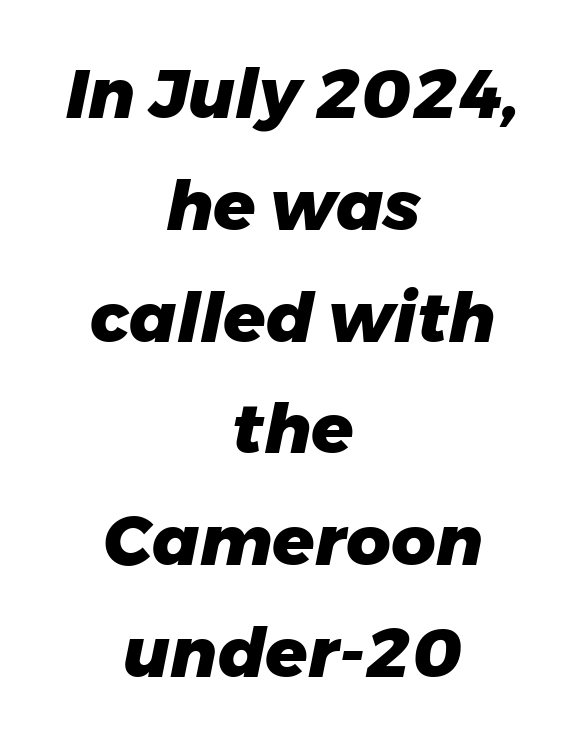
{"italic": "yes", "lean": "right", "slant_degrees": 11, "bold": "yes", "weight": "heavy", "width": "normal", "stroke_contrast": "low", "x_height": "medium", "monospaced": "no", "underline": "no", "align": "center", "line_spacing": "normal", "line_spacing_ratio": 1.62, "letter_spacing": "normal", "letter_spacing_em": 0.0, "glyph_px": 69}
